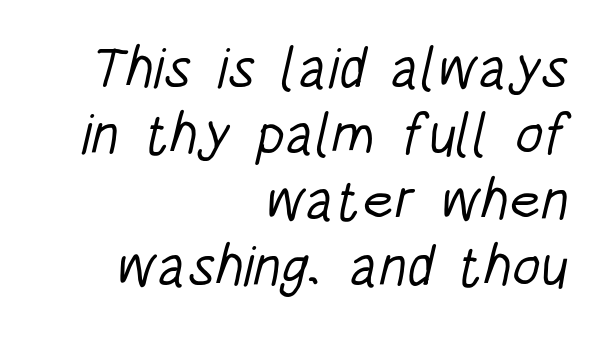
You could not count columns in this text — the font is proportionally spaced. The letterforms sit shoulder to shoulder at normal distance. Plain, unruled lines of type. Stem width sits at or under what a default text font uses. Is this a sans? Yes — the strokes have no serifs. Short and long lines alike share a common ending point at right.
